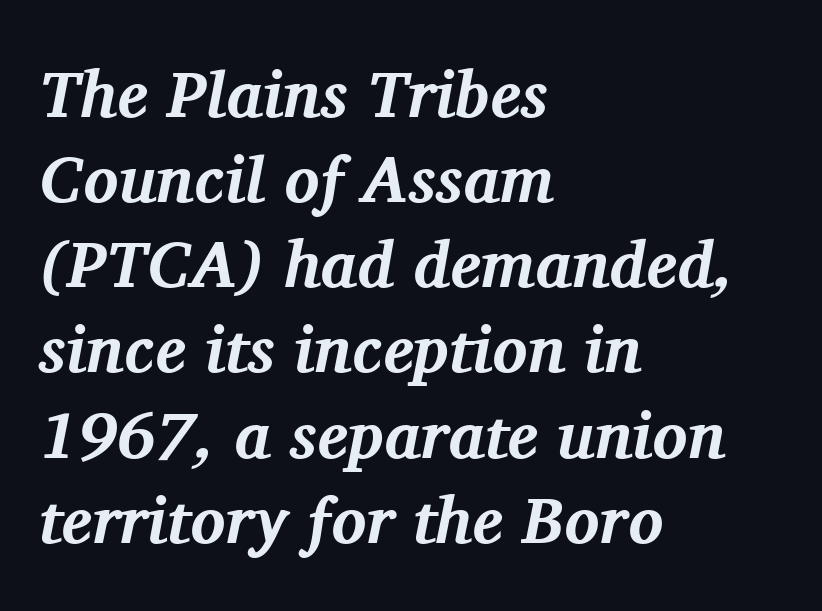
Q: Is the text bold? A: Yes.
Q: Is the text italic (slanted)? A: Yes, it leans right by about 11 degrees.
Q: Is the typeface a serif or a sans-serif typeface? A: Serif.
Q: Is the text underlined? A: No.
Q: How is the paragraph aligned? A: Left-aligned.
Q: Is the spacing between letters normal or unusually wide? A: Normal.
Q: Is the spacing between lines tight, normal or loose? A: Normal.
Q: Width (condensed, normal, or wide)? A: Normal.
Q: Stroke contrast? A: Medium.
Q: x-height? A: Medium.
Q: Monospaced? A: No.
